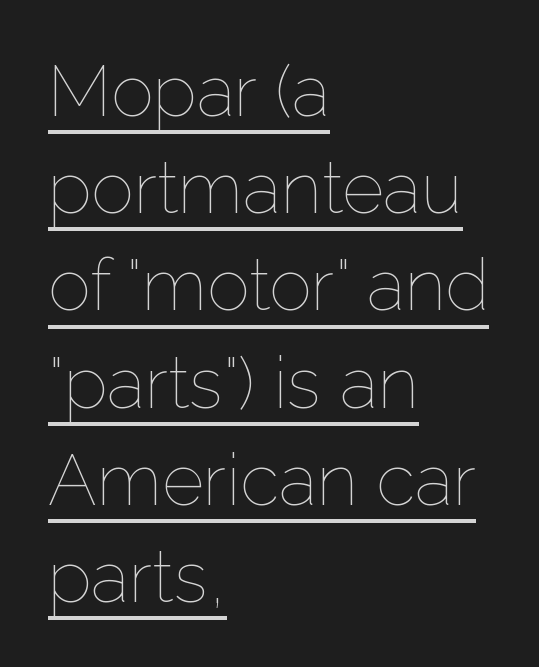
Vertically, the passage feels balanced, rows spaced as you'd expect. The lines are quadded left. The specimen includes a rule beneath the text block's lines. The letters stand straight up with perfectly vertical stems. Character widths vary here, with narrow letters taking less room than wide ones.
